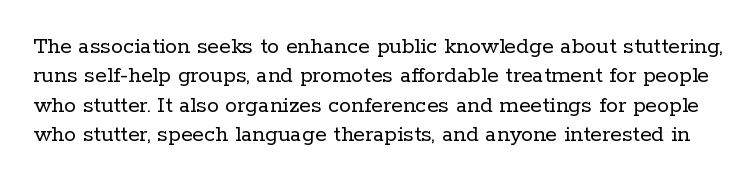
Q: Is the text bold? A: No.
Q: Is the text italic (slanted)? A: No, it is upright.
Q: Is the text underlined? A: No.
Q: Is the spacing between letters normal or unusually wide? A: Normal.
